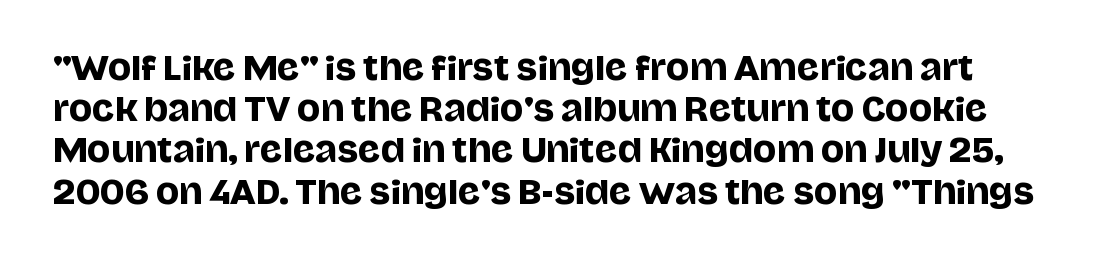
Q: Is the text italic (slanted)? A: No, it is upright.
Q: Is the typeface a serif or a sans-serif typeface? A: Sans-serif.
Q: Is the text underlined? A: No.
Q: Is the spacing between letters normal or unusually wide? A: Normal.
Q: Is the spacing between lines tight, normal or loose? A: Normal.
Q: Width (condensed, normal, or wide)? A: Normal.
Q: Stroke contrast? A: Low.
Q: x-height? A: Large.
Q: Monospaced? A: No.
